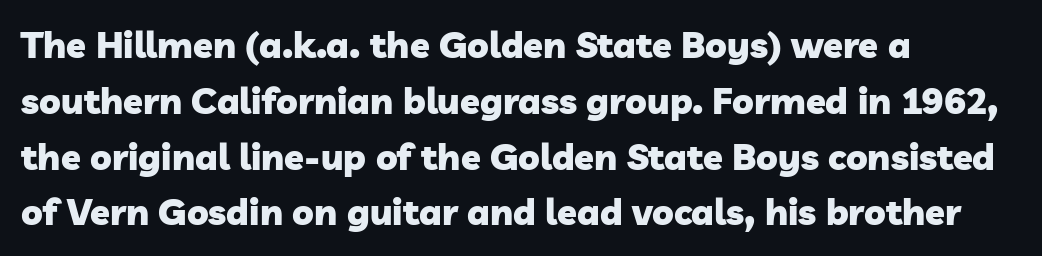
{"serif": "no", "bold": "yes", "weight": "heavy", "width": "normal", "stroke_contrast": "low", "x_height": "medium", "monospaced": "no", "underline": "no", "align": "left", "line_spacing": "normal", "line_spacing_ratio": 1.55, "letter_spacing": "normal", "letter_spacing_em": 0.0, "glyph_px": 36}
